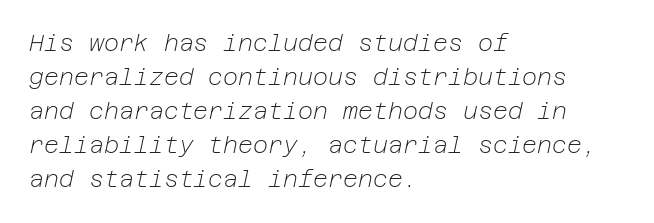
A light-to-regular cut is what we see here. Look at the tracking — it's just the regular setting, nothing added. Is the type slanted? Yes — the strokes lean at a clear angle. Horizontal bands of white between lines are of average thickness. Every row of glyphs begins at an identical x-position on the left.
